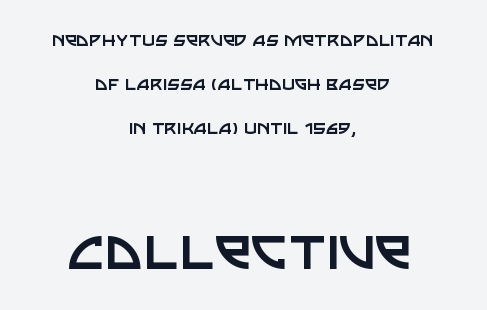
This is the regular roman posture of the typeface. The typeface chosen for these lines omits serifs. Centered paragraph, ragged on both sides. Character size in the trailing block exceeds that of the leading block. Letters have the restrained weight of plain body copy at most.
